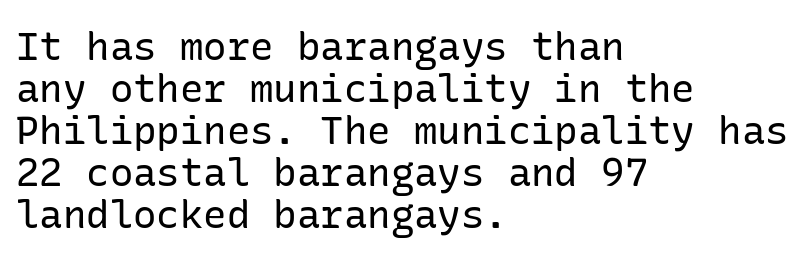
The image shows 39 px regular-weight sans-serif type, upright; set left-aligned, tight line spacing (1.08x), normal letter spacing, not underlined; low stroke contrast and a medium x-height.
